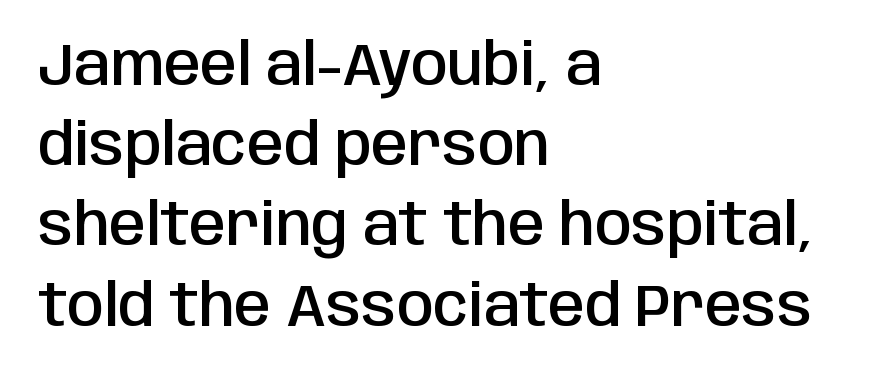
What's the leading like? Ordinary, nothing unusual. The characters look somewhat weighty, a semibold short of true bold. No extra tracking has been applied to these lines. Is the block centered? No — it sits flush against the left margin. Designer's note — italics off, roman on. Nothing sits at the stroke ends, so this counts as sans-serif.
